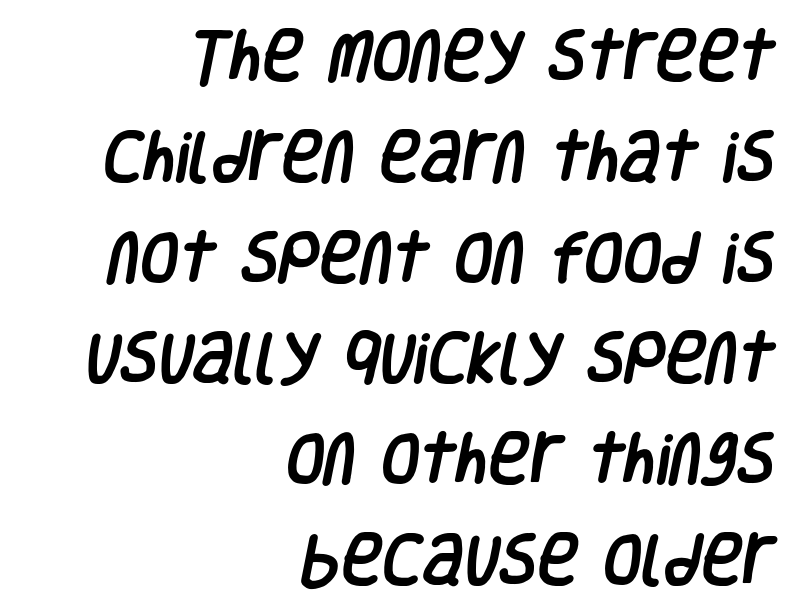
{"serif": "no", "width": "condensed", "stroke_contrast": "low", "x_height": "large", "monospaced": "no", "underline": "no", "align": "right", "line_spacing_ratio": 1.8, "letter_spacing": "normal", "letter_spacing_em": 0.0, "glyph_px": 56}
